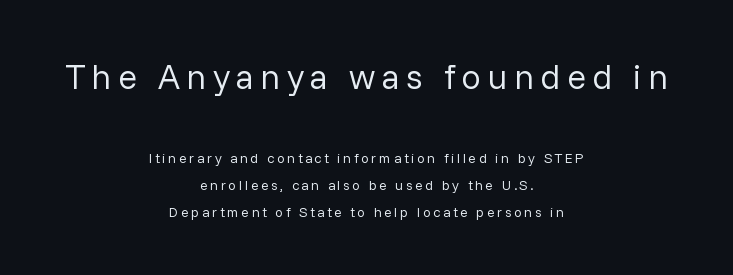
{"serif": "no", "italic": "no", "bold": "no", "weight": "regular", "width": "normal", "stroke_contrast": "low", "x_height": "medium", "monospaced": "no", "underline": "no", "align": "center", "line_spacing": "loose", "line_spacing_ratio": 1.92, "larger_block": "first", "size_ratio": 2.5, "glyph_px": 35}
